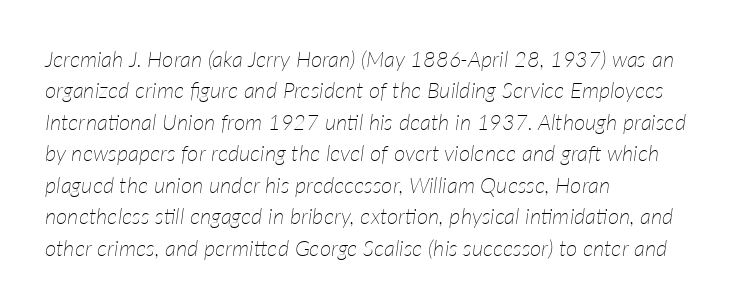
The image shows 22 px text type, italic (leaning right); set left-aligned, normal line spacing (1.43x), normal letter spacing, not underlined.
